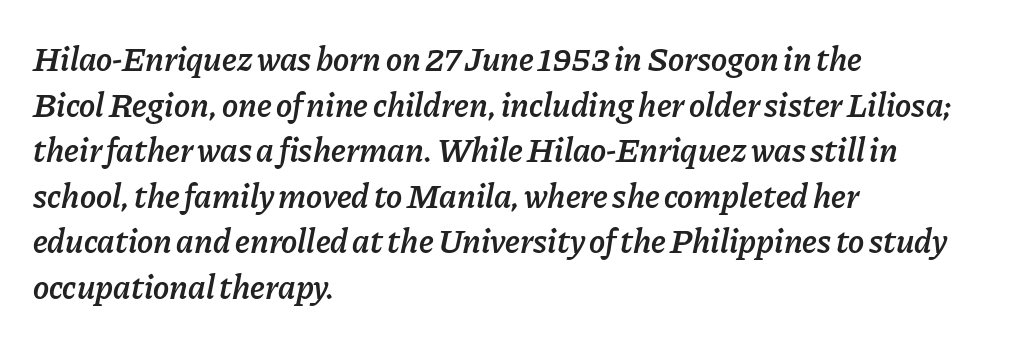
Glance below the letters and you will spot only blank space. Students, observe: this is what conventionally led text looks like. Strokes here are thickened, but only to semibold level. These lines are rendered in a variable-pitch font.
